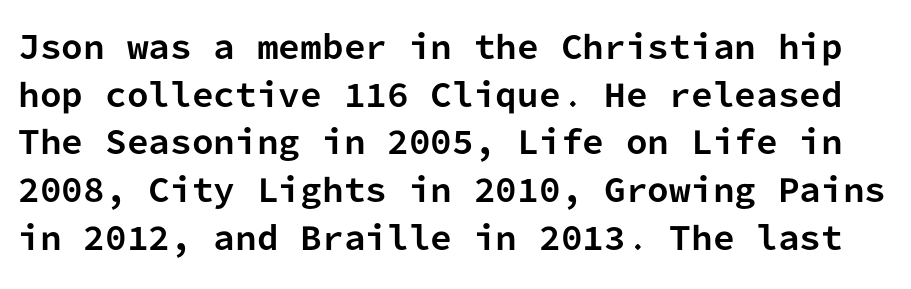
The image shows 31 px bold sans-serif type, upright, monospaced; set normal line spacing (1.54x), normal letter spacing, not underlined; low stroke contrast and a medium x-height.
